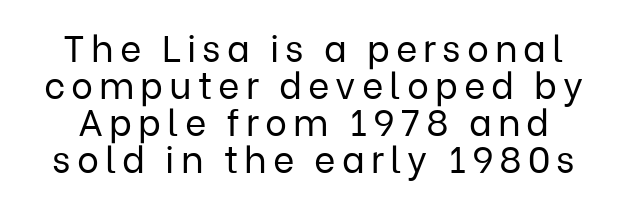
The image shows 37 px regular-weight sans-serif type, upright; set tight line spacing (1.0x), not underlined; low stroke contrast and a medium x-height.
